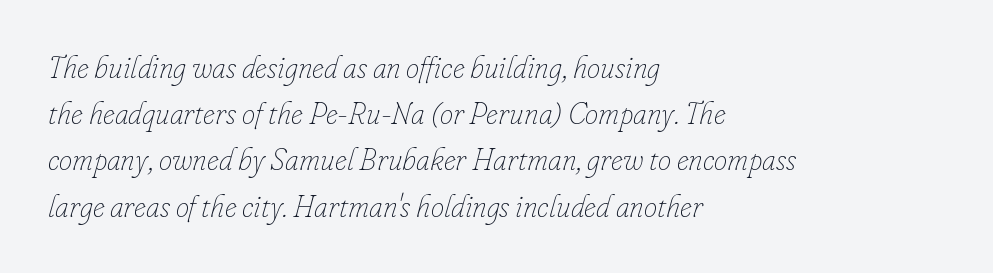
Q: Is the text bold? A: No.
Q: Is the text italic (slanted)? A: Yes, it leans right by about 16 degrees.
Q: Is the text underlined? A: No.
Q: How is the paragraph aligned? A: Left-aligned.
Q: Is the spacing between letters normal or unusually wide? A: Normal.
Q: Is the spacing between lines tight, normal or loose? A: Normal.
Q: Width (condensed, normal, or wide)? A: Normal.
Q: Stroke contrast? A: Low.
Q: x-height? A: Small.
Q: Monospaced? A: No.
